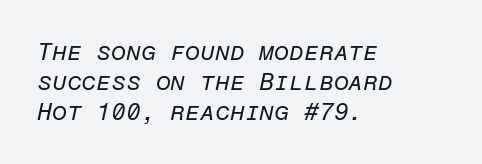
Q: Is the text bold? A: No.
Q: Is the text italic (slanted)? A: Yes, it leans right by about 12 degrees.
Q: Is the text underlined? A: No.
Q: How is the paragraph aligned? A: Left-aligned.
Q: Is the spacing between letters normal or unusually wide? A: Normal.
Q: Is the spacing between lines tight, normal or loose? A: Normal.
